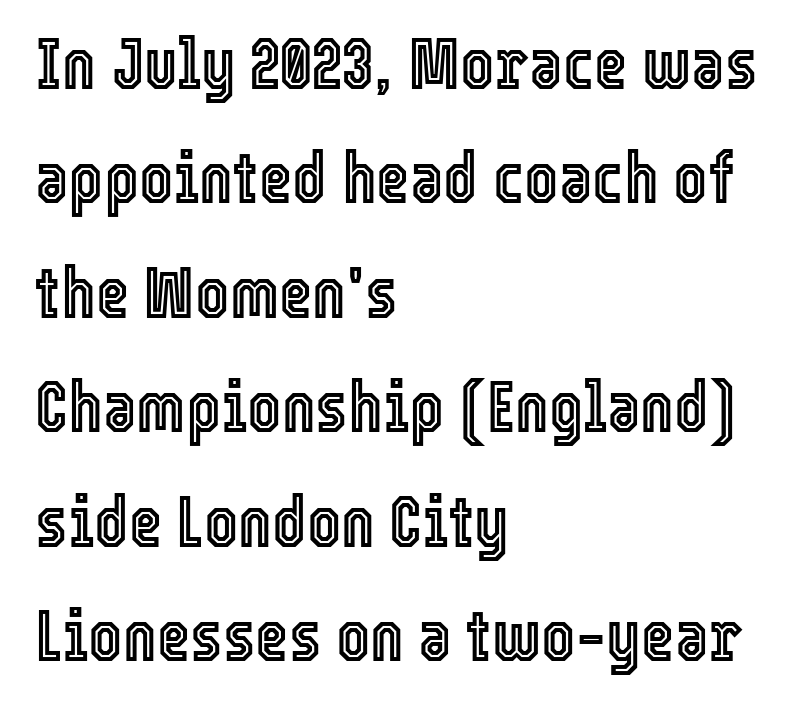
Q: Is the text italic (slanted)? A: No, it is upright.
Q: Is the text underlined? A: No.
Q: How is the paragraph aligned? A: Left-aligned.
Q: Is the spacing between letters normal or unusually wide? A: Normal.
Q: Is the spacing between lines tight, normal or loose? A: Normal.
Q: Width (condensed, normal, or wide)? A: Condensed.
Q: x-height? A: Medium.
Q: Monospaced? A: No.
